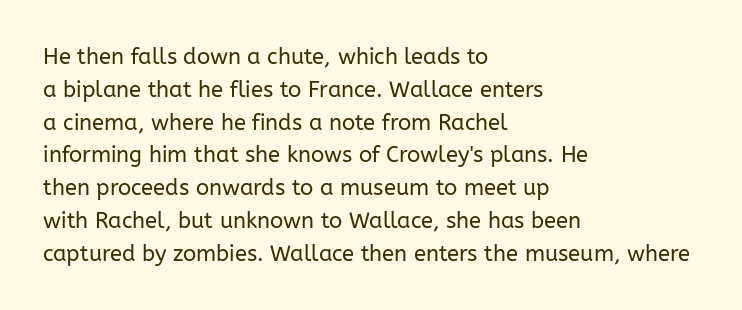
The image shows 22 px text type, upright; set left-aligned, normal line spacing (1.49x), normal letter spacing, not underlined.
